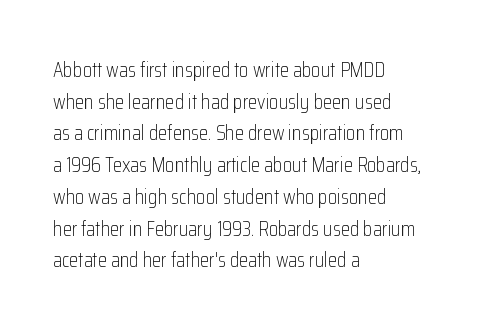
Q: Is the text bold? A: No.
Q: Is the text italic (slanted)? A: No, it is upright.
Q: Is the text underlined? A: No.
Q: How is the paragraph aligned? A: Left-aligned.
Q: Is the spacing between letters normal or unusually wide? A: Normal.
Q: Is the spacing between lines tight, normal or loose? A: Normal.
